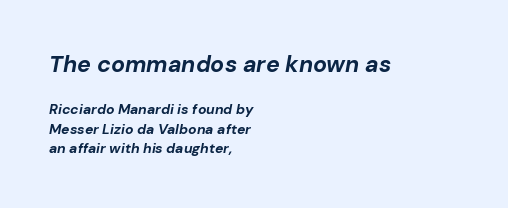
{"italic": "yes", "lean": "right", "slant_degrees": 10, "bold": "yes", "underline": "no", "align": "left", "line_spacing": "normal", "line_spacing_ratio": 1.41, "letter_spacing": "normal", "letter_spacing_em": 0.0, "larger_block": "first", "size_ratio": 1.64, "glyph_px": 23}
